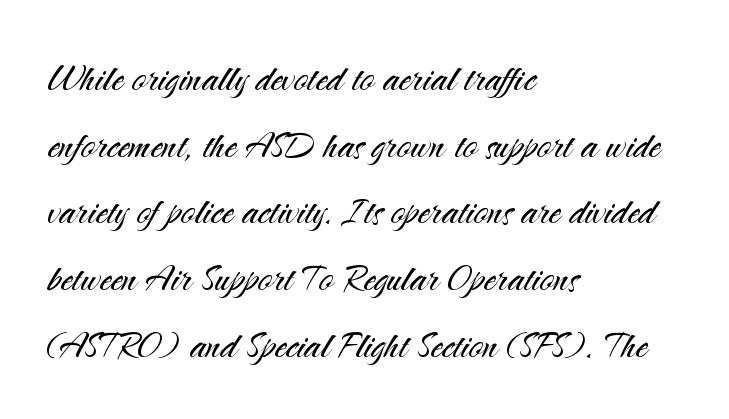
Q: Is the text bold? A: No.
Q: Is the text italic (slanted)? A: Yes.
Q: Is the typeface a serif or a sans-serif typeface? A: Sans-serif.
Q: Is the text underlined? A: No.
Q: How is the paragraph aligned? A: Left-aligned.
Q: Is the spacing between letters normal or unusually wide? A: Normal.
Q: Is the spacing between lines tight, normal or loose? A: Normal.
Q: Width (condensed, normal, or wide)? A: Normal.
Q: Stroke contrast? A: Medium.
Q: x-height? A: Small.
Q: Monospaced? A: No.
